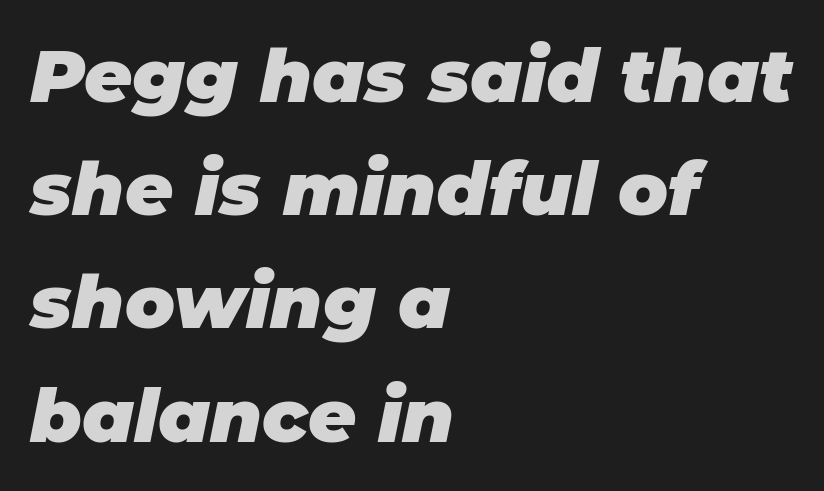
The image shows 74 px heavy type, italic (leaning right); set left-aligned, normal line spacing (1.53x), normal letter spacing, not underlined; low stroke contrast and a large x-height.
